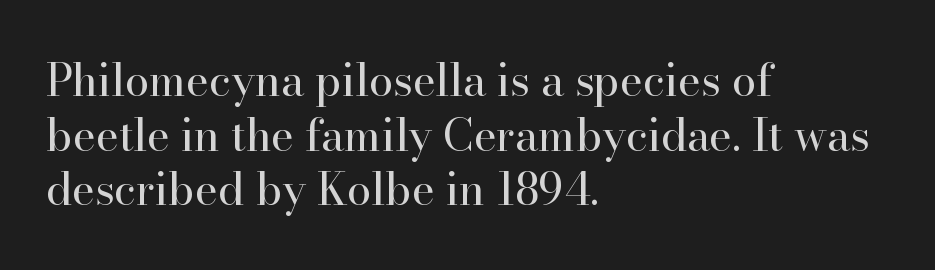
{"serif": "yes", "italic": "no", "bold": "no", "weight": "regular", "width": "normal", "stroke_contrast": "high", "x_height": "small", "monospaced": "no", "underline": "no", "align": "left", "line_spacing_ratio": 1.24, "letter_spacing": "normal", "letter_spacing_em": 0.0, "glyph_px": 44}
